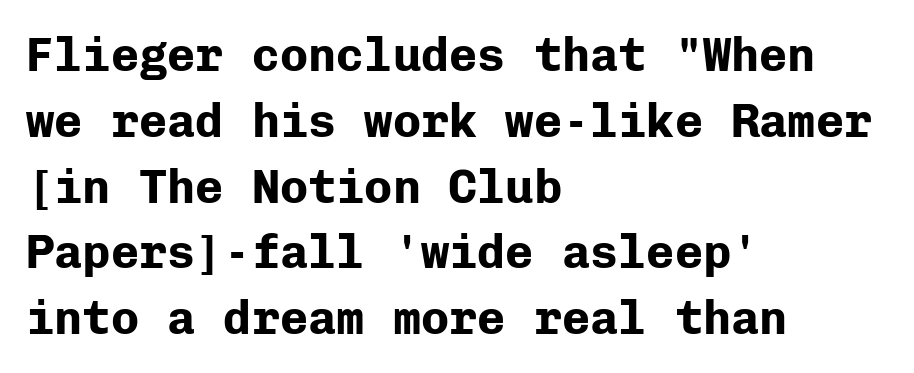
The image shows 47 px bold sans-serif type, upright, monospaced; set left-aligned, normal line spacing (1.4x), normal letter spacing, not underlined; low stroke contrast and a medium x-height.
